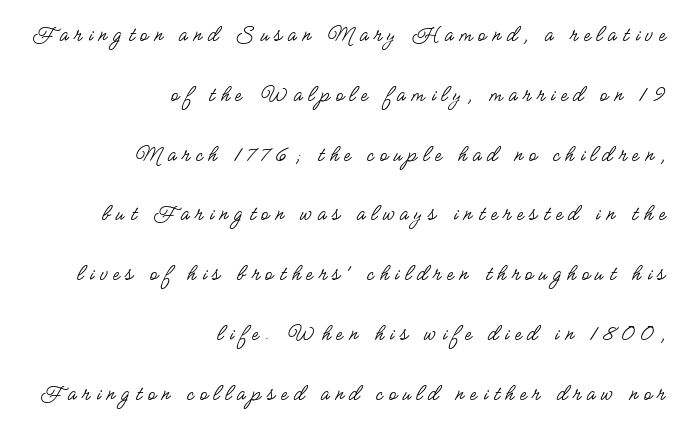
Q: Is the text bold? A: No.
Q: Is the text italic (slanted)? A: Yes.
Q: Is the text underlined? A: No.
Q: How is the paragraph aligned? A: Right-aligned.
Q: Is the spacing between letters normal or unusually wide? A: Unusually wide.
Q: Is the spacing between lines tight, normal or loose? A: Loose.
